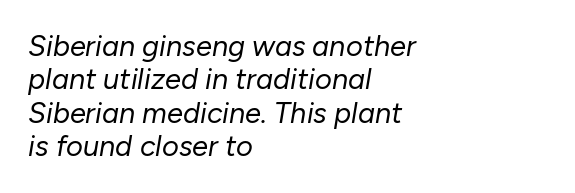
{"italic": "yes", "lean": "right", "slant_degrees": 10, "bold": "no", "weight": "regular", "width": "normal", "stroke_contrast": "low", "x_height": "medium", "monospaced": "no", "underline": "no", "align": "left", "line_spacing": "tight", "line_spacing_ratio": 1.15, "letter_spacing": "normal", "letter_spacing_em": 0.0, "glyph_px": 29}
